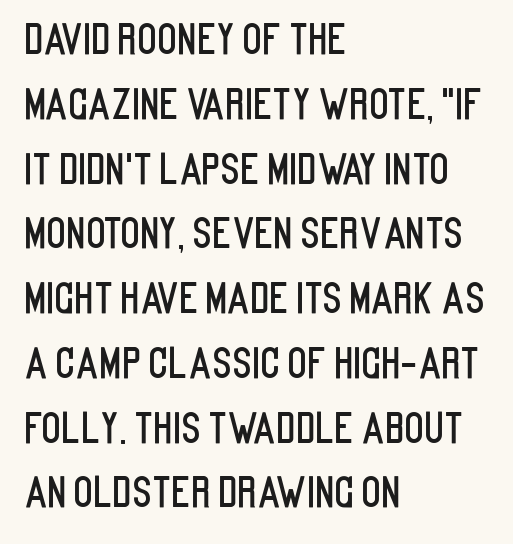
The image shows 41 px condensed sans-serif type, upright; set left-aligned, normal line spacing (1.58x), normal letter spacing, not underlined; low stroke contrast and a large x-height.
